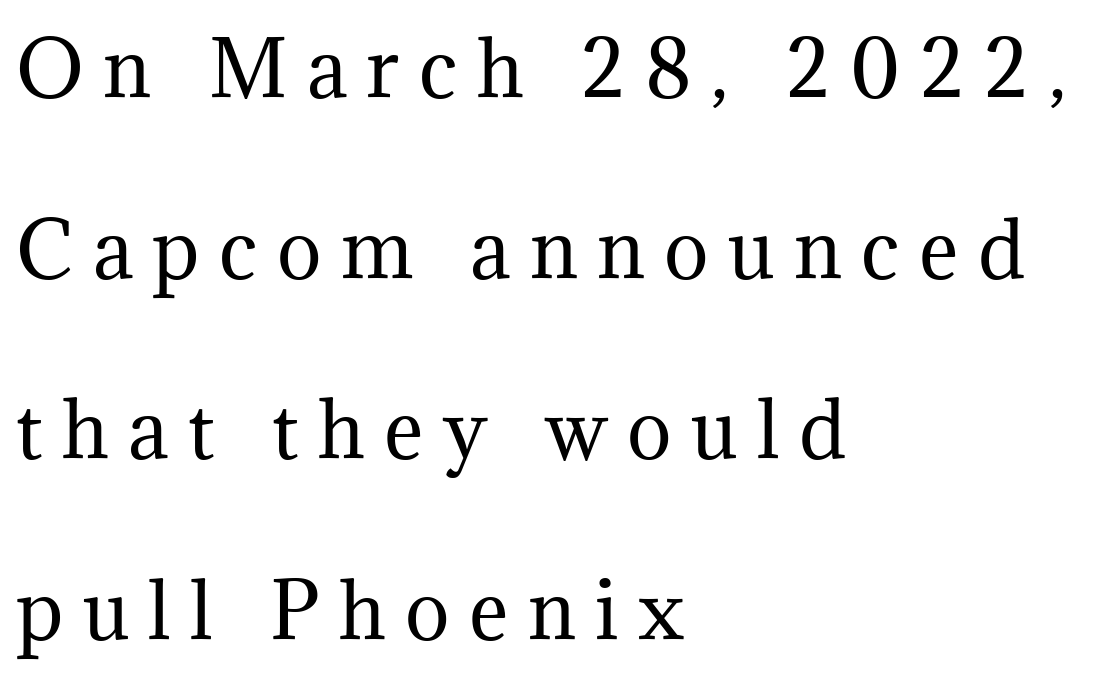
{"serif": "yes", "italic": "no", "bold": "no", "weight": "regular", "width": "normal", "stroke_contrast": "medium", "x_height": "medium", "monospaced": "no", "underline": "no", "align": "left", "line_spacing": "loose", "line_spacing_ratio": 2.41, "letter_spacing": "wide", "letter_spacing_em": 0.26, "glyph_px": 75}
